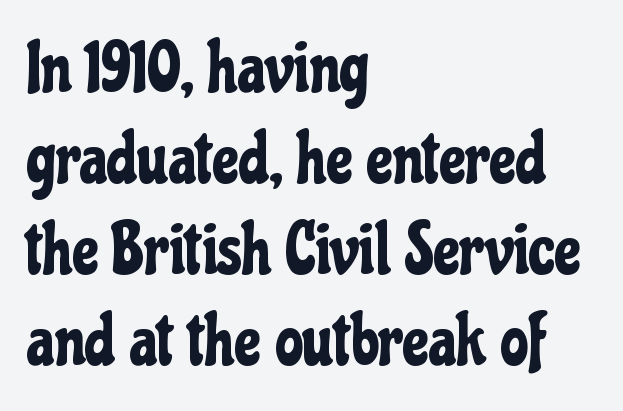
Q: Is the text italic (slanted)? A: No, it is upright.
Q: Is the typeface a serif or a sans-serif typeface? A: Sans-serif.
Q: Is the text underlined? A: No.
Q: How is the paragraph aligned? A: Left-aligned.
Q: Is the spacing between letters normal or unusually wide? A: Normal.
Q: Is the spacing between lines tight, normal or loose? A: Normal.
Q: Width (condensed, normal, or wide)? A: Condensed.
Q: Stroke contrast? A: Low.
Q: x-height? A: Medium.
Q: Monospaced? A: No.
